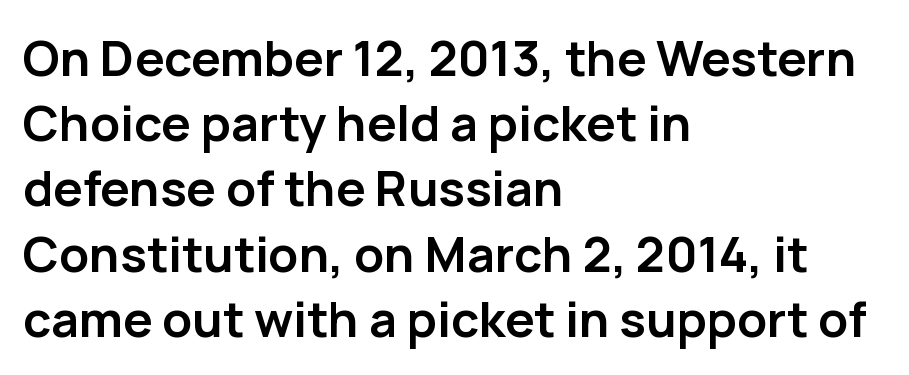
{"serif": "no", "italic": "no", "bold": "yes", "weight": "semibold", "width": "normal", "stroke_contrast": "low", "x_height": "medium", "monospaced": "no", "underline": "no", "align": "left", "line_spacing": "normal", "line_spacing_ratio": 1.33, "letter_spacing": "normal", "letter_spacing_em": 0.0, "glyph_px": 49}
